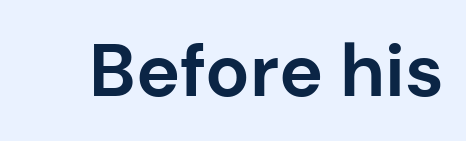
{"serif": "no", "italic": "no", "bold": "yes", "weight": "bold", "width": "normal", "stroke_contrast": "low", "x_height": "medium", "monospaced": "no", "underline": "no", "letter_spacing": "normal", "letter_spacing_em": 0.0, "glyph_px": 74}
